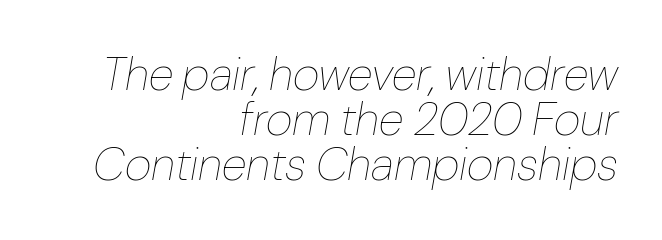
Q: Is the text bold? A: No.
Q: Is the text italic (slanted)? A: Yes, it leans right by about 10 degrees.
Q: Is the text underlined? A: No.
Q: How is the paragraph aligned? A: Right-aligned.
Q: Is the spacing between letters normal or unusually wide? A: Normal.
Q: Is the spacing between lines tight, normal or loose? A: Tight.
Q: Width (condensed, normal, or wide)? A: Normal.
Q: Stroke contrast? A: Low.
Q: x-height? A: Medium.
Q: Monospaced? A: No.
